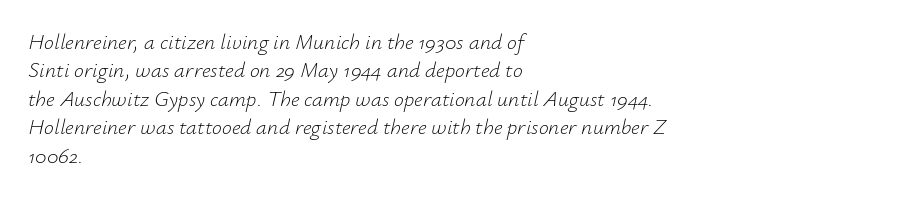
Quick note: italic. This block has exactly the height ordinary leading produces. Casual observation: everything's shoved over to the left. Observe the ordinary spacing: letters are neighbours, not strangers. Bare-footed words on every line. Stem width sits at or under what a default text font uses.
